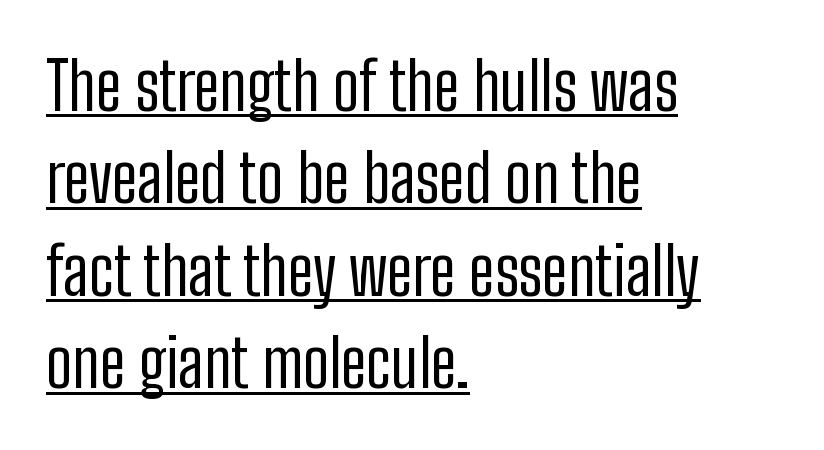
The image shows 66 px regular-weight, condensed sans-serif type, upright; set left-aligned, normal line spacing (1.4x), normal letter spacing, underlined; low stroke contrast and a medium x-height.
